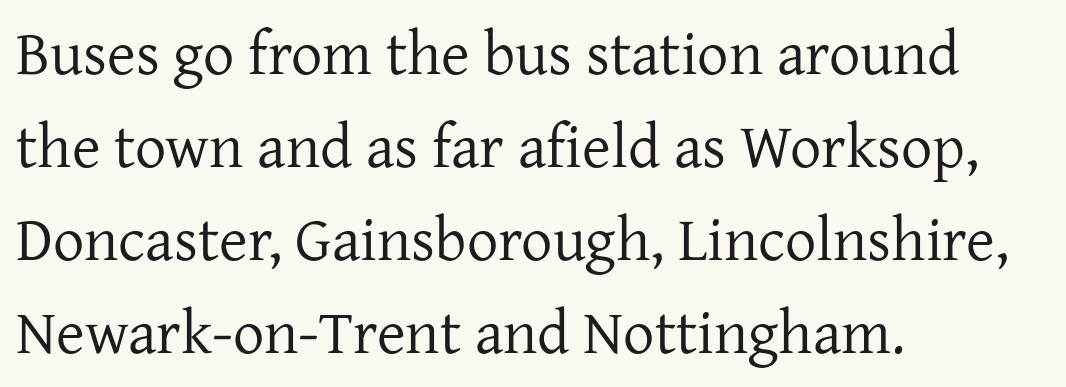
Alignment: flush left. Honestly, the row spacing looks completely unremarkable. Does the type have serifs? Yes, each stem ends in a small foot. Each row of text sits above clean, open space.
